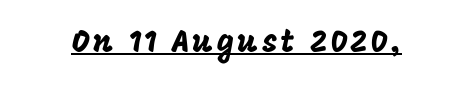
Q: Is the text italic (slanted)? A: Yes.
Q: Is the typeface a serif or a sans-serif typeface? A: Sans-serif.
Q: Is the text underlined? A: Yes.
Q: Width (condensed, normal, or wide)? A: Normal.
Q: Stroke contrast? A: Low.
Q: x-height? A: Large.
Q: Monospaced? A: No.
